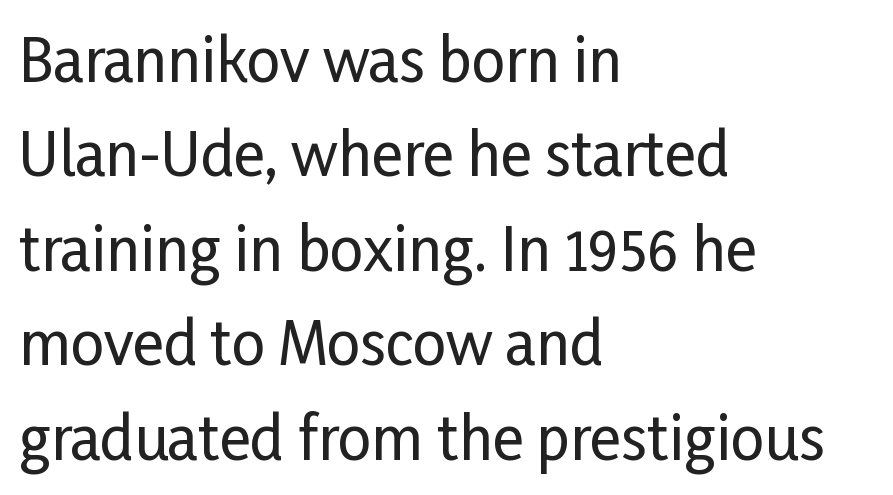
The image shows 59 px condensed sans-serif type, upright; set left-aligned, normal line spacing (1.6x), normal letter spacing, not underlined; low stroke contrast and a medium x-height.
